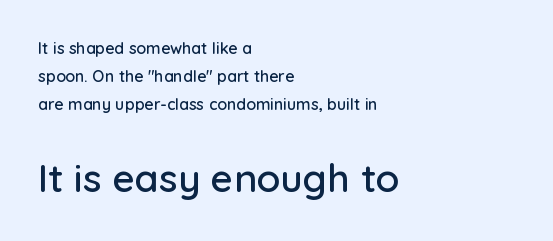
{"serif": "no", "italic": "no", "width": "normal", "stroke_contrast": "low", "x_height": "medium", "monospaced": "no", "underline": "no", "align": "left", "line_spacing_ratio": 1.75, "letter_spacing": "normal", "letter_spacing_em": 0.0, "larger_block": "second", "size_ratio": 2.44, "glyph_px": 39}
